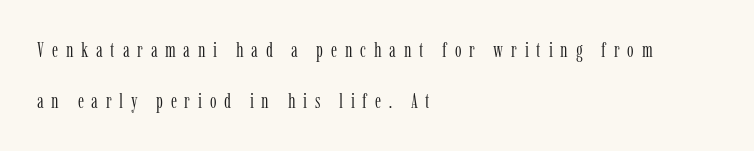
{"italic": "no", "bold": "no", "underline": "no", "align": "left", "line_spacing": "loose", "line_spacing_ratio": 2.41, "letter_spacing": "wide", "letter_spacing_em": 0.37, "glyph_px": 21}
